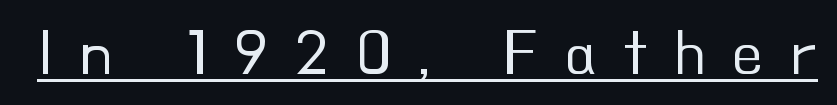
{"serif": "no", "italic": "no", "bold": "no", "weight": "regular", "width": "normal", "stroke_contrast": "low", "x_height": "small", "monospaced": "no", "underline": "yes", "letter_spacing": "wide", "letter_spacing_em": 0.41, "glyph_px": 64}
